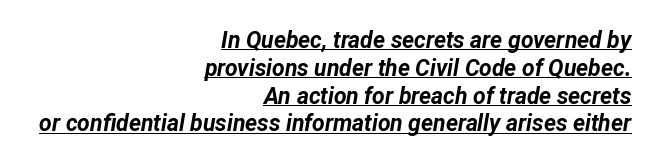
The image shows 23 px bold type, italic (leaning right); set right-aligned, line spacing 1.21x, normal letter spacing, underlined.
